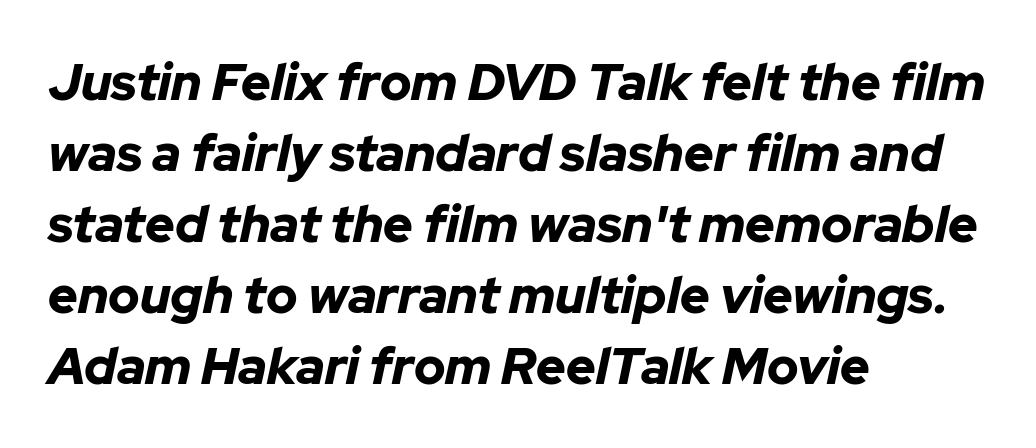
Q: Is the text bold? A: Yes.
Q: Is the text italic (slanted)? A: Yes, it leans right by about 12 degrees.
Q: Is the text underlined? A: No.
Q: How is the paragraph aligned? A: Left-aligned.
Q: Is the spacing between letters normal or unusually wide? A: Normal.
Q: Is the spacing between lines tight, normal or loose? A: Normal.
Q: Width (condensed, normal, or wide)? A: Normal.
Q: Stroke contrast? A: Low.
Q: x-height? A: Medium.
Q: Monospaced? A: No.
